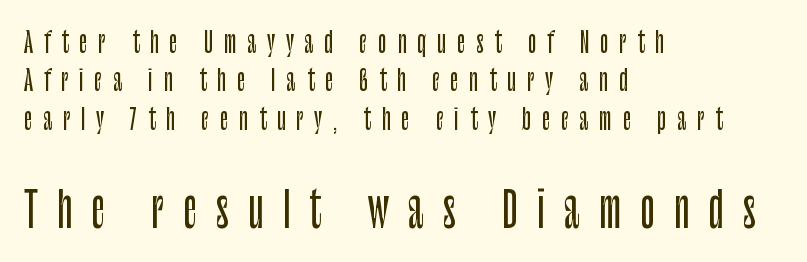
The vertical gap from one line to the next is medium. Is this a fixed-width face? No — the glyphs have proportional, varying widths. Layout note: lines flush left. Look at the bottom of the vertical strokes: they stop flat, with no serifs.
